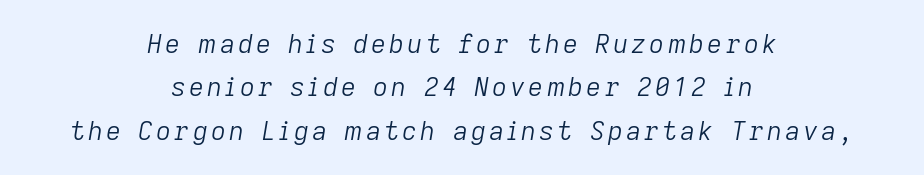
The image shows 26 px text type, italic (leaning right); set centered, normal line spacing (1.67x), not underlined.
